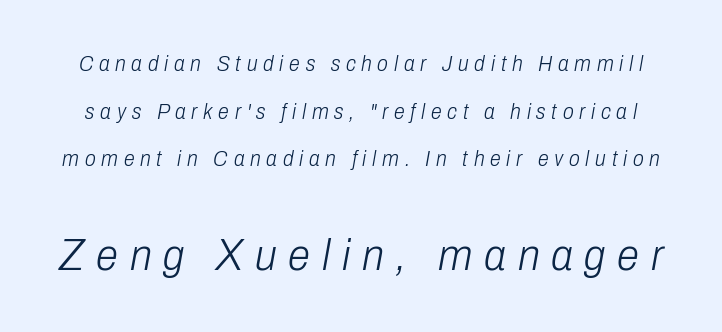
The glyphs are unaccompanied by any horizontal stroke below them. Airy leading. The emphasis by scale lands on block number two, below. Students, note that the glyphs here are deliberately spaced far apart. Stroke thickness stays within the range of a standard reading face or lighter. Think of a printed novel: that variable character pitch is what you see here.
